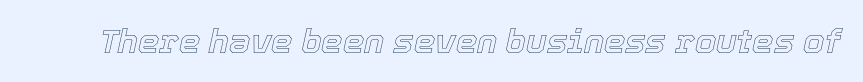
The image shows 34 px text type, italic (leaning right); set normal letter spacing, not underlined; a medium x-height.
